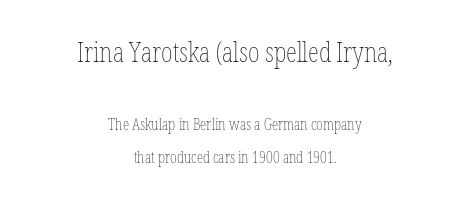
The image shows 28 px thin, condensed type, upright; set centered, loose line spacing (2.07x), normal letter spacing, not underlined; the first (top) block is 1.75x larger; low stroke contrast and a medium x-height.
